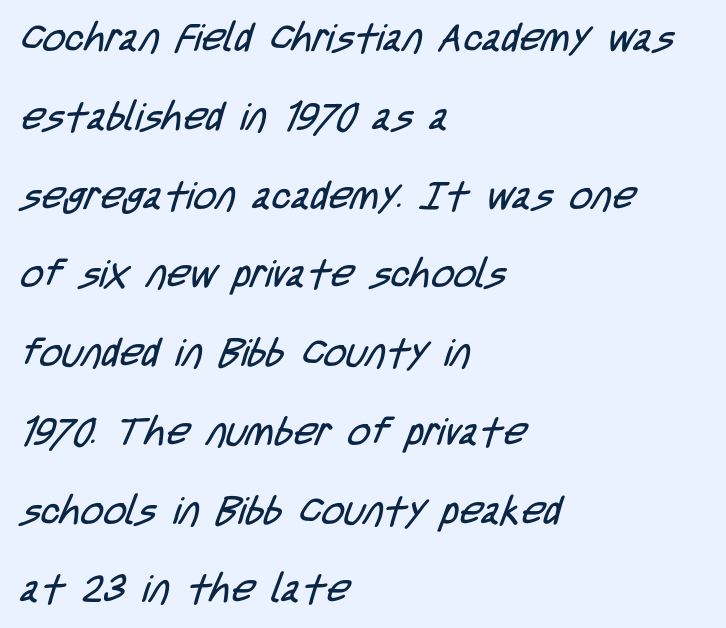
Q: Is the text bold? A: No.
Q: Is the typeface a serif or a sans-serif typeface? A: Sans-serif.
Q: Is the text underlined? A: No.
Q: How is the paragraph aligned? A: Left-aligned.
Q: Is the spacing between letters normal or unusually wide? A: Normal.
Q: Is the spacing between lines tight, normal or loose? A: Loose.
Q: Width (condensed, normal, or wide)? A: Condensed.
Q: Stroke contrast? A: Low.
Q: x-height? A: Large.
Q: Monospaced? A: No.
